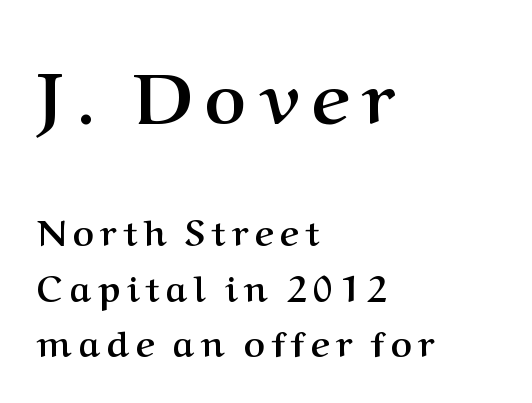
The image shows 71 px semibold serif type, upright; set left-aligned, normal line spacing (1.53x), not underlined; the first (top) block is 1.97x larger; medium stroke contrast and a medium x-height.
